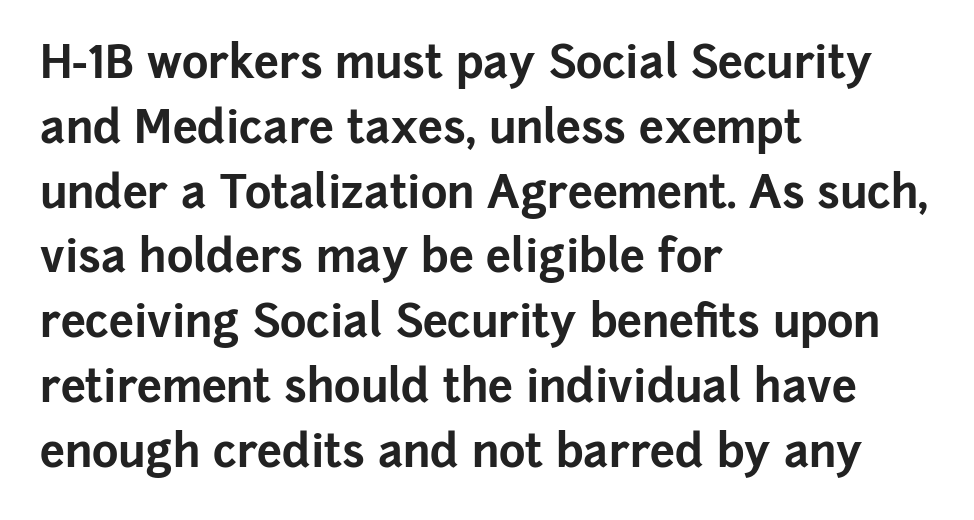
Q: Is the text bold? A: Yes.
Q: Is the text italic (slanted)? A: No, it is upright.
Q: Is the typeface a serif or a sans-serif typeface? A: Sans-serif.
Q: Is the text underlined? A: No.
Q: How is the paragraph aligned? A: Left-aligned.
Q: Is the spacing between letters normal or unusually wide? A: Normal.
Q: Is the spacing between lines tight, normal or loose? A: Normal.
Q: Width (condensed, normal, or wide)? A: Normal.
Q: Stroke contrast? A: Low.
Q: x-height? A: Medium.
Q: Monospaced? A: No.
